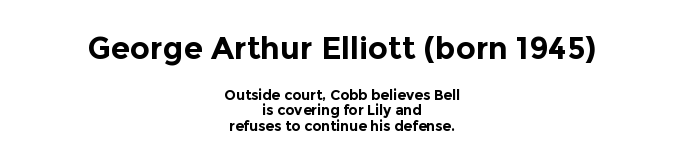
The image shows 31 px bold sans-serif type, upright; set centered, tight line spacing (1.08x), normal letter spacing, not underlined; the first (top) block is 2.21x larger; a medium x-height.
